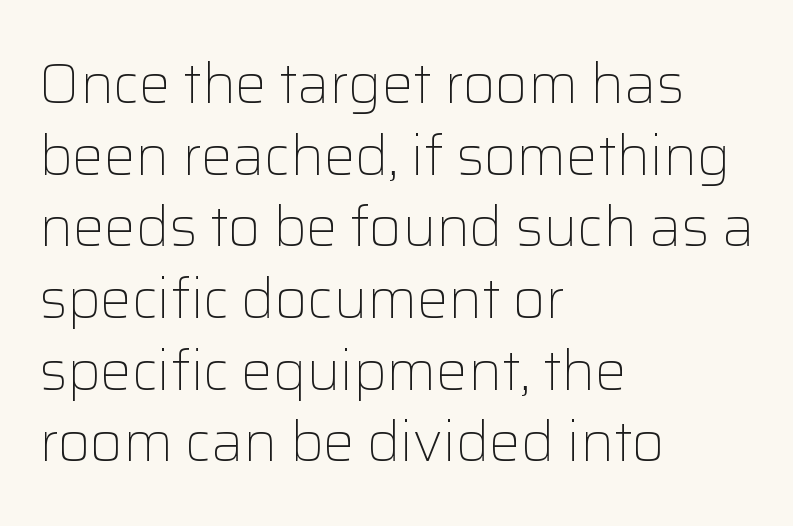
Q: Is the text bold? A: No.
Q: Is the text italic (slanted)? A: No, it is upright.
Q: Is the typeface a serif or a sans-serif typeface? A: Sans-serif.
Q: Is the text underlined? A: No.
Q: How is the paragraph aligned? A: Left-aligned.
Q: Is the spacing between letters normal or unusually wide? A: Normal.
Q: Is the spacing between lines tight, normal or loose? A: Normal.
Q: Width (condensed, normal, or wide)? A: Normal.
Q: Stroke contrast? A: Low.
Q: x-height? A: Medium.
Q: Monospaced? A: No.
